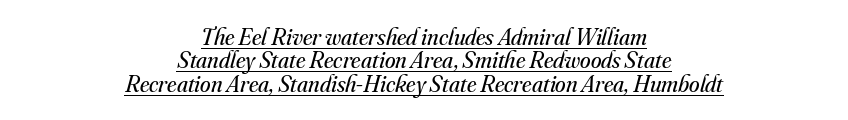
The image shows 24 px text type, italic (leaning right); set centered, tight line spacing (0.97x), normal letter spacing, underlined.
